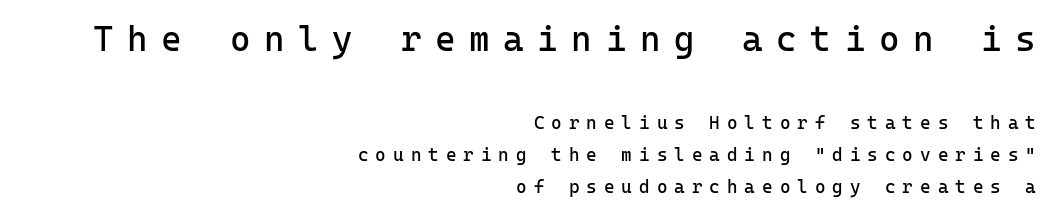
{"serif": "no", "italic": "no", "bold": "no", "weight": "regular", "width": "normal", "stroke_contrast": "low", "x_height": "medium", "monospaced": "yes", "underline": "no", "align": "right", "line_spacing_ratio": 1.79, "letter_spacing": "wide", "letter_spacing_em": 0.39, "larger_block": "first", "size_ratio": 1.94, "glyph_px": 35}
